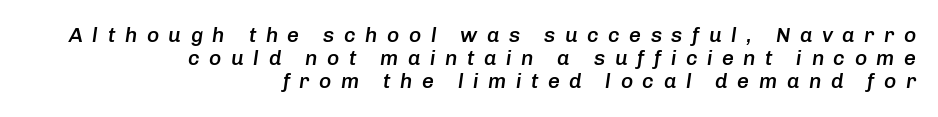
The image shows 21 px text type, italic (leaning right); set right-aligned, tight line spacing (1.1x), unusually wide letter spacing (+0.45 em), not underlined.
